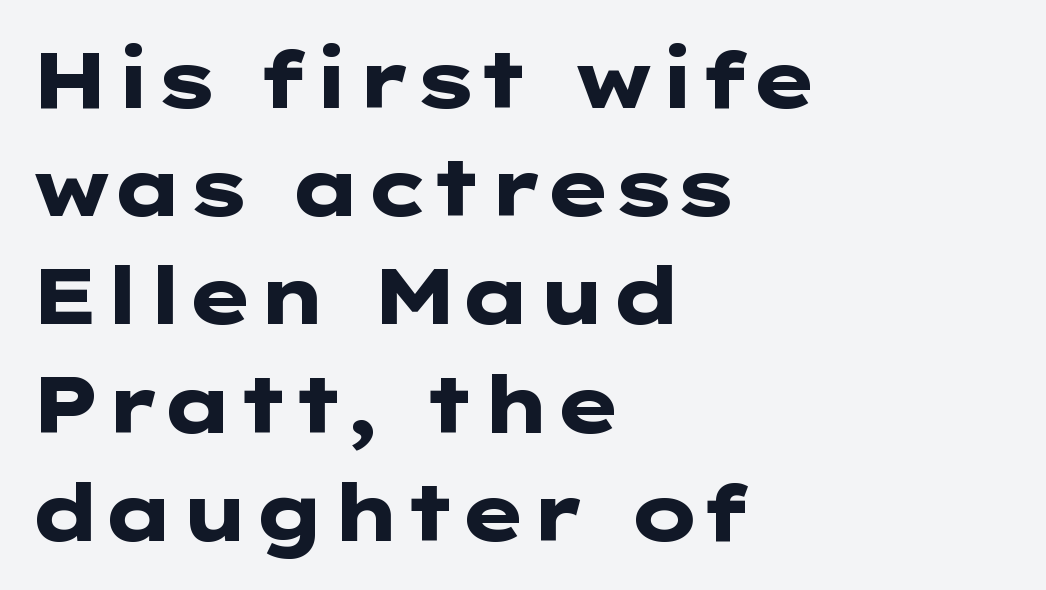
{"serif": "no", "italic": "no", "bold": "yes", "weight": "heavy", "width": "wide", "stroke_contrast": "low", "x_height": "medium", "underline": "no", "align": "left", "line_spacing": "normal", "line_spacing_ratio": 1.37, "letter_spacing": "normal", "letter_spacing_em": 0.0, "glyph_px": 79}
